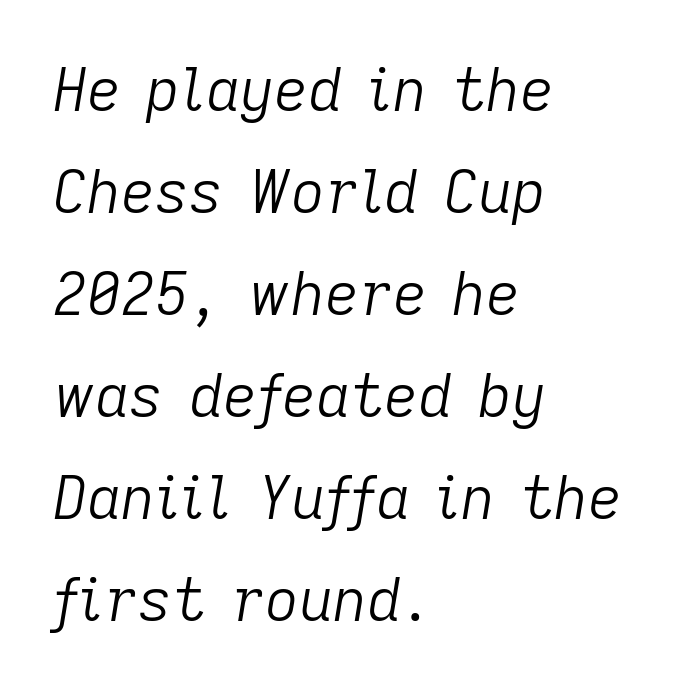
{"italic": "yes", "lean": "right", "slant_degrees": 9, "bold": "no", "weight": "light", "width": "normal", "stroke_contrast": "low", "x_height": "medium", "monospaced": "no", "underline": "no", "align": "left", "line_spacing_ratio": 1.73, "letter_spacing": "normal", "letter_spacing_em": 0.0, "glyph_px": 59}
